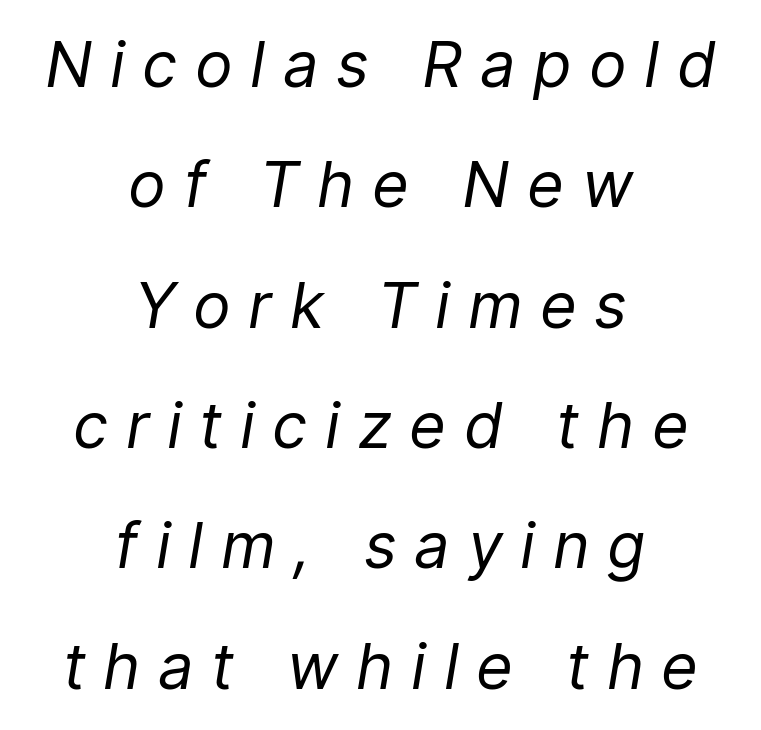
{"italic": "yes", "lean": "right", "slant_degrees": 9, "bold": "no", "weight": "regular", "width": "normal", "stroke_contrast": "low", "x_height": "medium", "monospaced": "no", "underline": "no", "align": "center", "line_spacing": "loose", "line_spacing_ratio": 1.91, "letter_spacing": "wide", "letter_spacing_em": 0.28, "glyph_px": 63}
